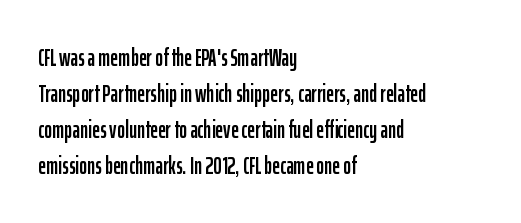
{"italic": "no", "underline": "no", "align": "left", "line_spacing": "normal", "line_spacing_ratio": 1.5, "letter_spacing": "normal", "letter_spacing_em": 0.0, "glyph_px": 24}
